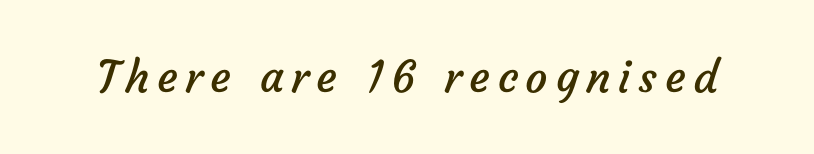
The image shows 44 px regular-weight sans-serif type; set not underlined; low stroke contrast and a medium x-height.
